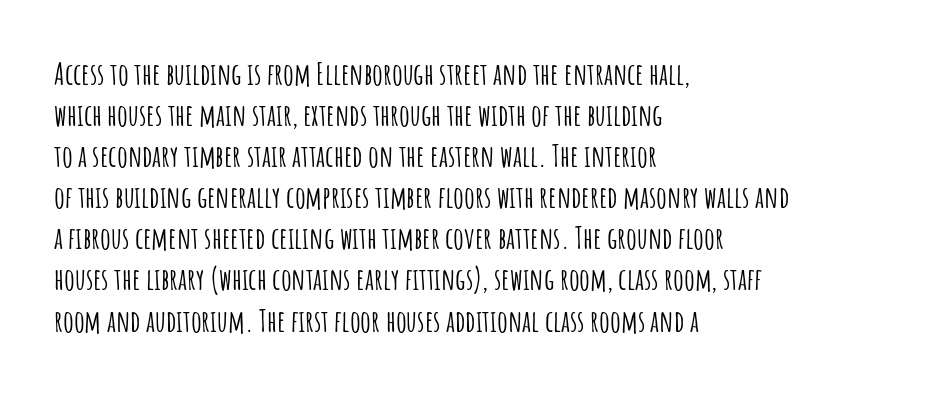
Proportional: the letters do not fall into vertical columns. Leftover space on each line is placed entirely after the last word. Beneath every word, the page is bare. The passage shown is typeset with a sans-serif family.
